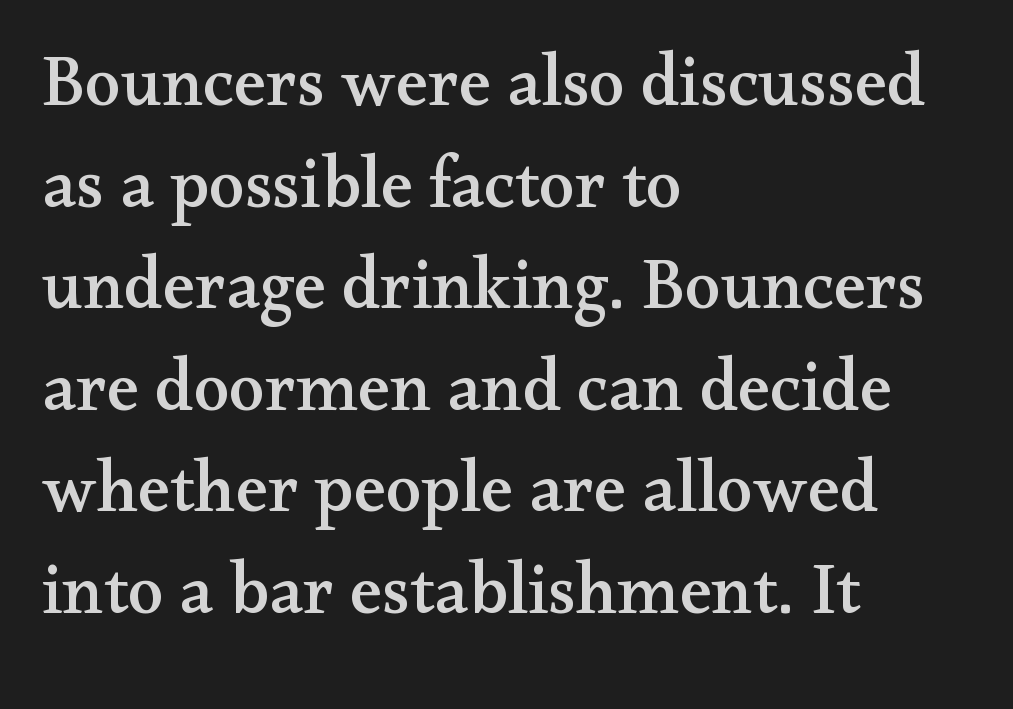
{"serif": "yes", "italic": "no", "width": "wide", "stroke_contrast": "medium", "x_height": "small", "monospaced": "no", "underline": "no", "align": "left", "line_spacing": "normal", "line_spacing_ratio": 1.41, "letter_spacing": "normal", "letter_spacing_em": 0.0, "glyph_px": 72}
